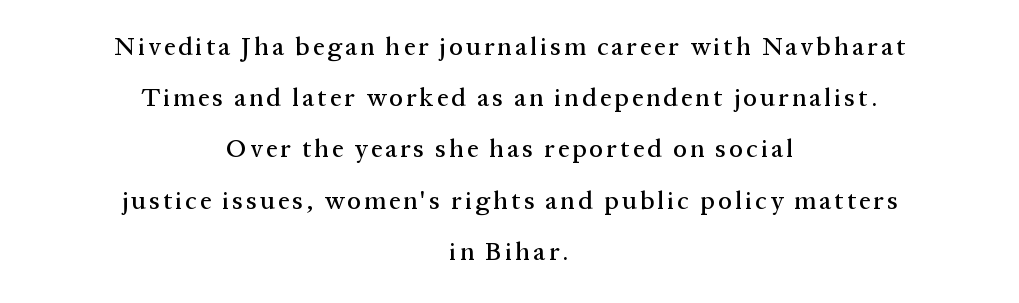
Q: Is the text italic (slanted)? A: No, it is upright.
Q: Is the text underlined? A: No.
Q: How is the paragraph aligned? A: Centered.
Q: Is the spacing between lines tight, normal or loose? A: Loose.
